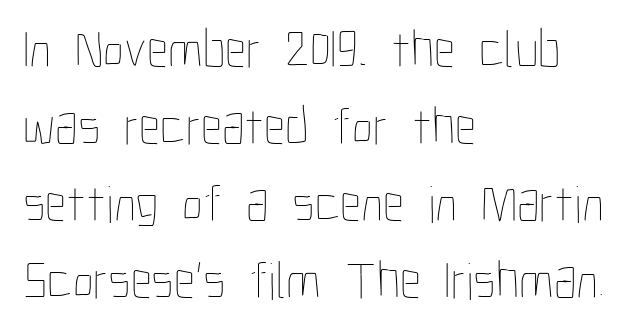
{"italic": "no", "bold": "no", "weight": "thin", "width": "condensed", "stroke_contrast": "low", "x_height": "medium", "monospaced": "no", "underline": "no", "align": "left", "line_spacing": "normal", "line_spacing_ratio": 1.45, "letter_spacing": "normal", "letter_spacing_em": 0.0, "glyph_px": 53}
